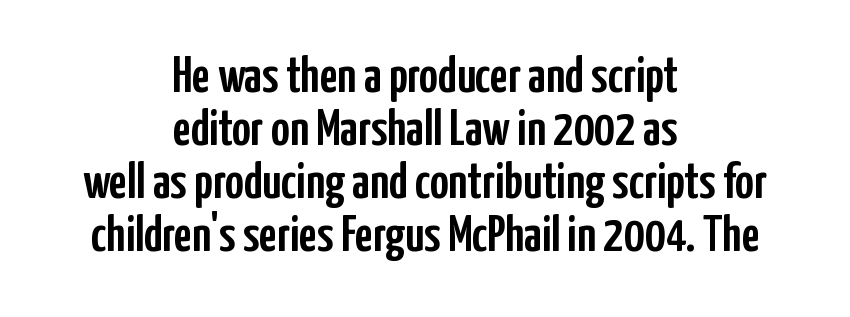
{"serif": "no", "italic": "no", "width": "condensed", "stroke_contrast": "low", "x_height": "medium", "monospaced": "no", "underline": "no", "align": "center", "line_spacing": "tight", "line_spacing_ratio": 1.04, "letter_spacing": "normal", "letter_spacing_em": 0.0, "glyph_px": 51}
